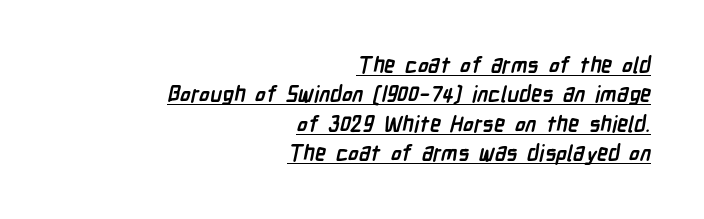
{"bold": "yes", "underline": "yes", "align": "right", "line_spacing": "normal", "line_spacing_ratio": 1.33, "letter_spacing": "normal", "letter_spacing_em": 0.0, "glyph_px": 22}
